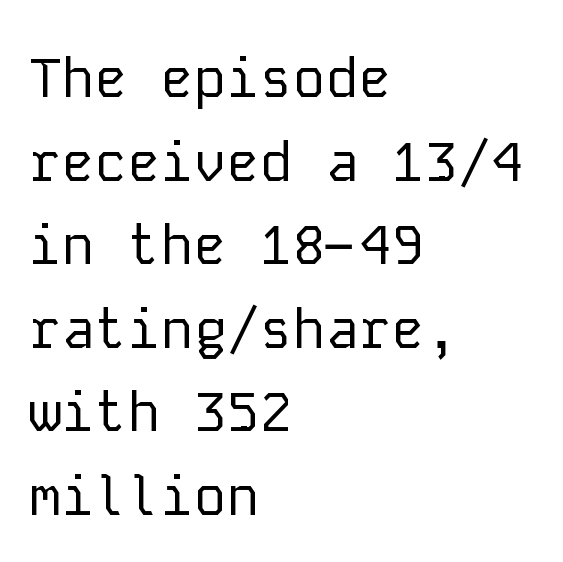
The specimen omits any rule beneath the text block's lines. Note the uniform advance width — an 'i' takes as much space as an 'm'. Interline gaps are of average width in this sample. The paragraph has a hard left edge and a soft right edge. The letters look calm and open, with moderate or lighter stems.
